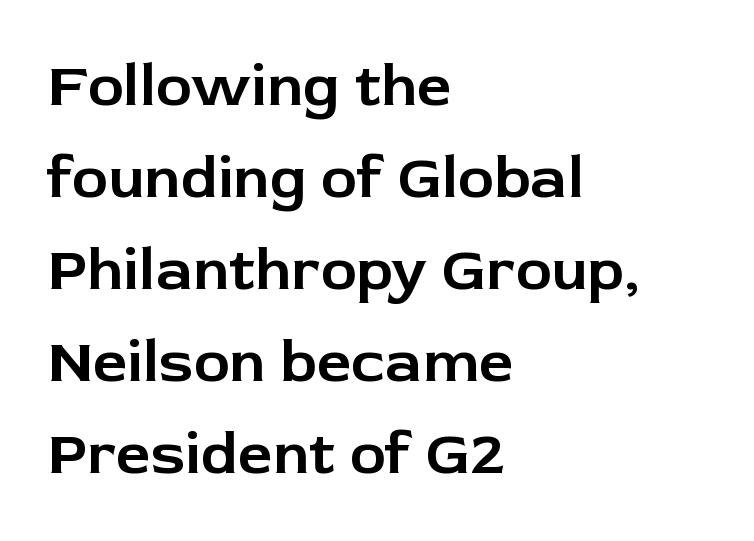
Q: Is the text italic (slanted)? A: No, it is upright.
Q: Is the typeface a serif or a sans-serif typeface? A: Sans-serif.
Q: Is the text underlined? A: No.
Q: How is the paragraph aligned? A: Left-aligned.
Q: Is the spacing between letters normal or unusually wide? A: Normal.
Q: Is the spacing between lines tight, normal or loose? A: Normal.
Q: Width (condensed, normal, or wide)? A: Normal.
Q: Stroke contrast? A: Low.
Q: x-height? A: Medium.
Q: Monospaced? A: No.
